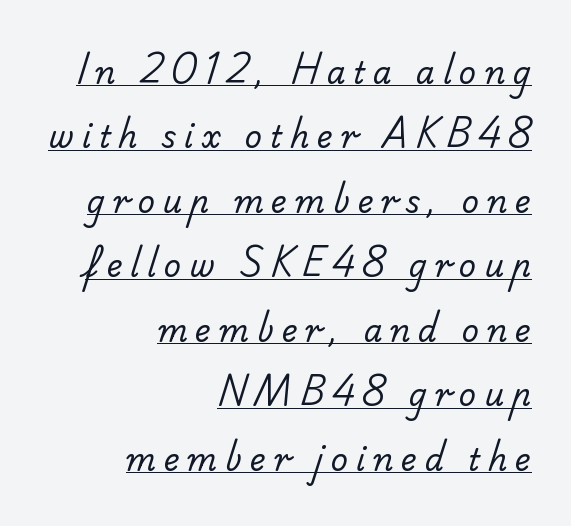
{"serif": "no", "bold": "no", "weight": "regular", "width": "normal", "stroke_contrast": "low", "x_height": "small", "monospaced": "no", "underline": "yes", "align": "right", "line_spacing": "loose", "line_spacing_ratio": 2.15, "letter_spacing": "wide", "letter_spacing_em": 0.26, "glyph_px": 30}
